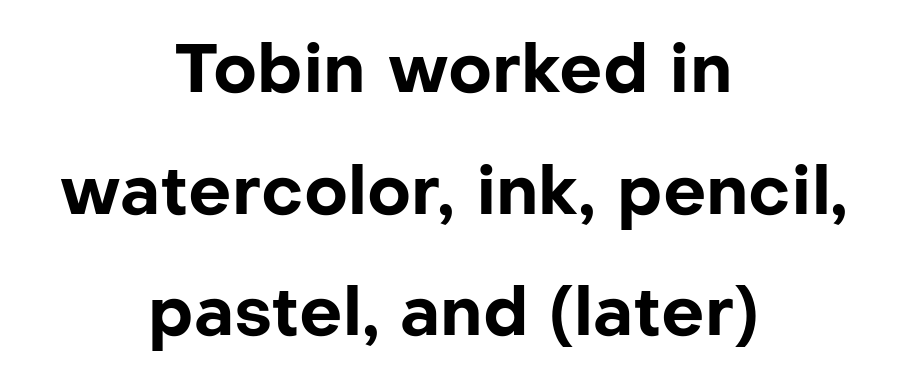
{"serif": "no", "italic": "no", "bold": "yes", "weight": "bold", "width": "normal", "stroke_contrast": "low", "x_height": "medium", "monospaced": "no", "underline": "no", "align": "center", "line_spacing_ratio": 1.79, "letter_spacing": "normal", "letter_spacing_em": 0.0, "glyph_px": 68}
